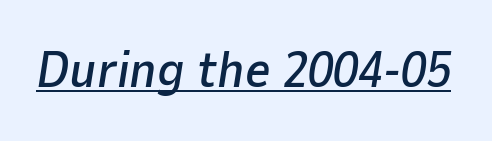
Q: Is the text italic (slanted)? A: Yes, it leans right by about 9 degrees.
Q: Is the text underlined? A: Yes.
Q: Is the spacing between letters normal or unusually wide? A: Normal.
Q: Width (condensed, normal, or wide)? A: Normal.
Q: Stroke contrast? A: Low.
Q: x-height? A: Medium.
Q: Monospaced? A: No.
